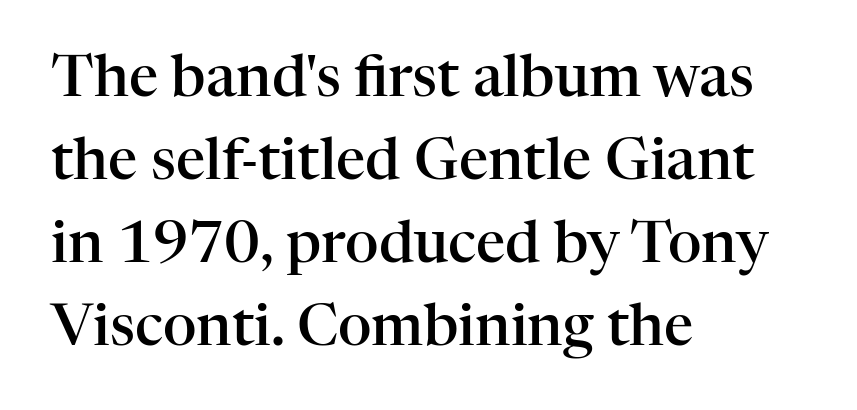
The image shows 58 px semibold serif type, upright; set left-aligned, normal line spacing (1.43x), normal letter spacing, not underlined; high stroke contrast and a medium x-height.
